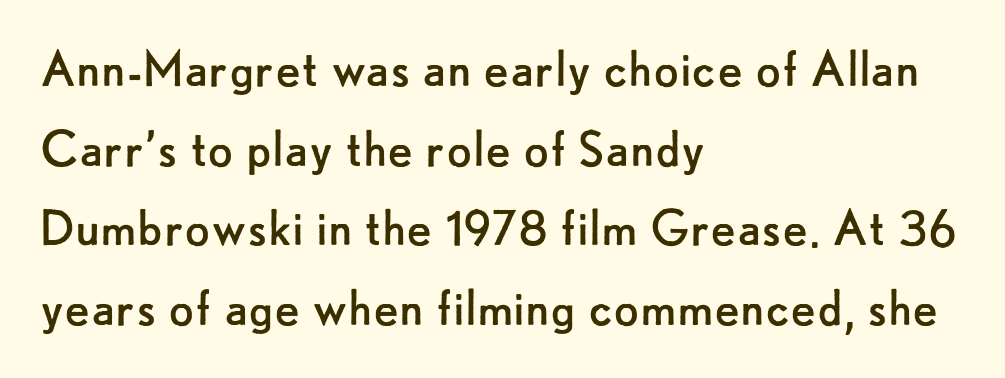
Q: Is the text bold? A: No.
Q: Is the text italic (slanted)? A: No, it is upright.
Q: Is the typeface a serif or a sans-serif typeface? A: Sans-serif.
Q: Is the text underlined? A: No.
Q: How is the paragraph aligned? A: Left-aligned.
Q: Is the spacing between letters normal or unusually wide? A: Normal.
Q: Is the spacing between lines tight, normal or loose? A: Normal.
Q: Width (condensed, normal, or wide)? A: Normal.
Q: Stroke contrast? A: Low.
Q: x-height? A: Small.
Q: Monospaced? A: No.
